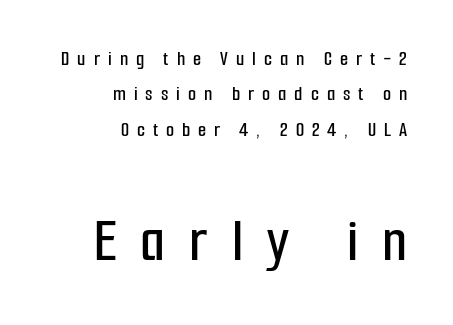
The zone under the glyphs is completely vacant. The rendering enlarges the type as you move from the upper chunk to the lower. Regarding serifs, this sample does without them. Is the block centered? No — it sits flush against the right margin. The rendering uses natural spacing where letterforms have individual widths. In terms of posture, this sample is upright.
